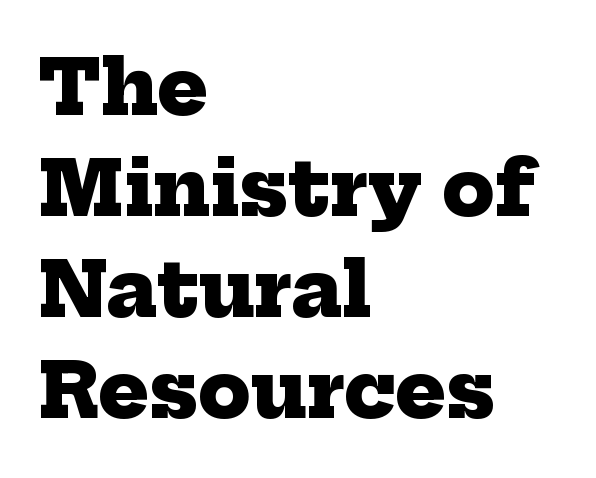
The space directly below the letters is spotless. Notice how the passage keeps a crisp vertical edge on the left only. Compared with typical paragraphs, the rows here are spaced about the same. Here the designer chose a conventional face with non-uniform glyph widths. Old-style or modern, the face here clearly has serifs.
